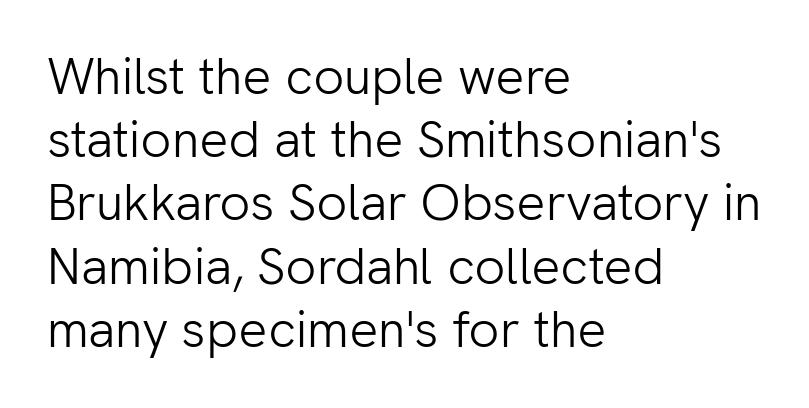
Is this a fixed-width face? No — the glyphs have proportional, varying widths. Serif or sans? Sans — the stroke terminals are bare. Every row of glyphs begins at an identical x-position on the left. The characters are drawn with everyday or finer stroke widths.
